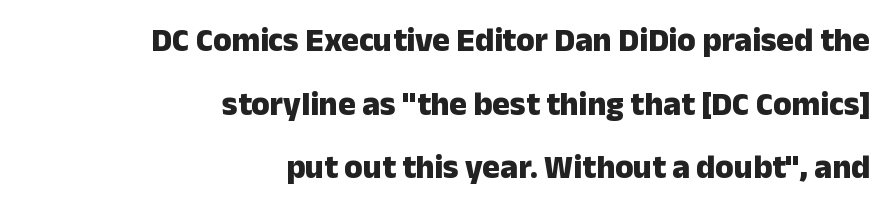
Default kerning and tracking; the words read as compact shapes. Nobody drew a line under any word here. These lines were composed using upright roman letters. Weight: bold.
